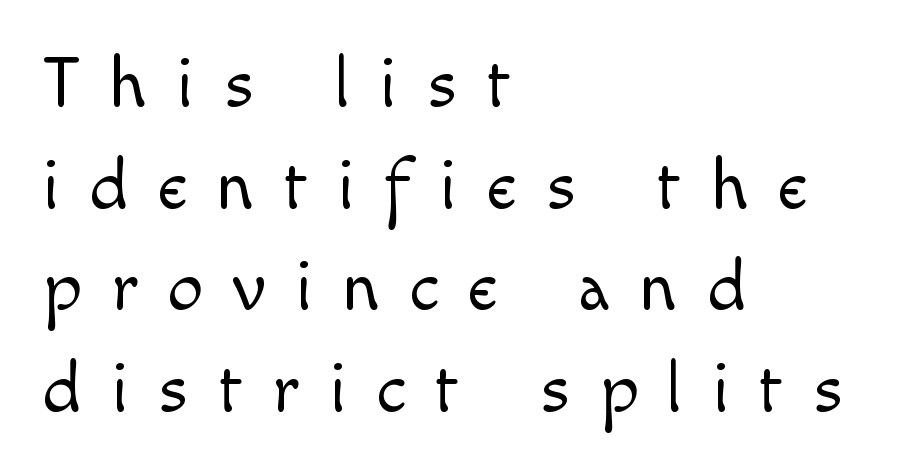
Q: Is the text bold? A: No.
Q: Is the text italic (slanted)? A: No, it is upright.
Q: Is the typeface a serif or a sans-serif typeface? A: Sans-serif.
Q: Is the text underlined? A: No.
Q: How is the paragraph aligned? A: Left-aligned.
Q: Is the spacing between letters normal or unusually wide? A: Unusually wide.
Q: Is the spacing between lines tight, normal or loose? A: Normal.
Q: Width (condensed, normal, or wide)? A: Normal.
Q: x-height? A: Small.
Q: Monospaced? A: No.
